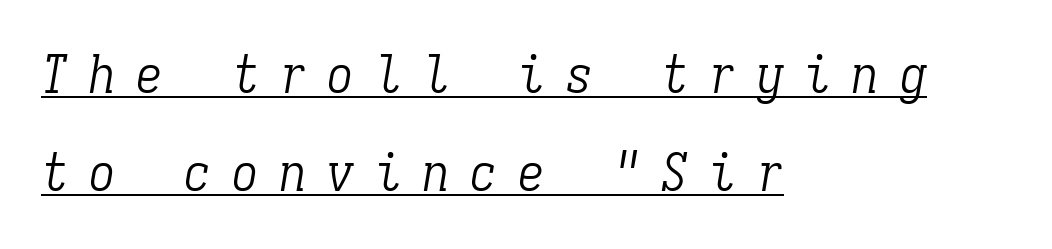
The image shows 53 px light, condensed serif type, italic (leaning right), monospaced; set left-aligned, line spacing 1.85x, unusually wide letter spacing (+0.4 em), underlined; low stroke contrast and a medium x-height.
